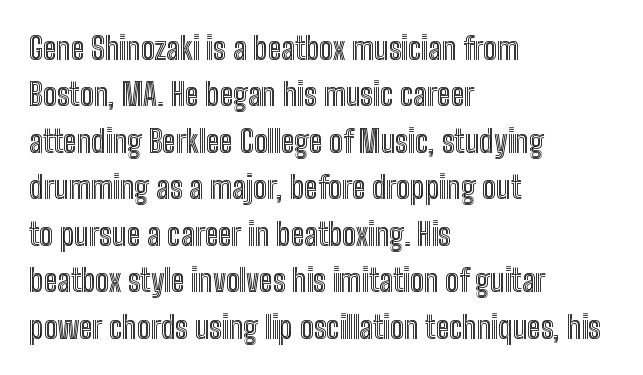
The image shows 31 px condensed type, upright; set left-aligned, normal line spacing (1.5x), normal letter spacing, not underlined; a medium x-height.
